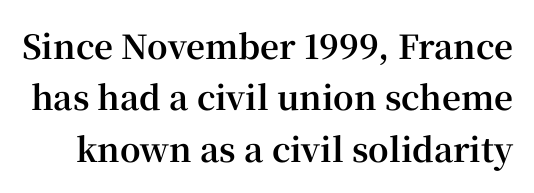
Q: Is the text bold? A: Yes.
Q: Is the text italic (slanted)? A: No, it is upright.
Q: Is the typeface a serif or a sans-serif typeface? A: Serif.
Q: Is the text underlined? A: No.
Q: Is the spacing between letters normal or unusually wide? A: Normal.
Q: Is the spacing between lines tight, normal or loose? A: Normal.
Q: Width (condensed, normal, or wide)? A: Normal.
Q: Stroke contrast? A: High.
Q: x-height? A: Medium.
Q: Monospaced? A: No.
